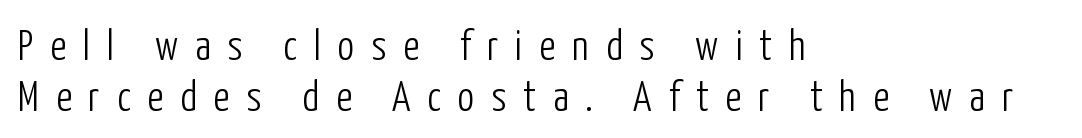
Stem width sits at or under what a default text font uses. Check the space under the baseline: it is left empty. The rendering shows plain stroke endings on the letterforms — a sans-serif design. Posture: vertical. These lines are rendered in a variable-pitch font. The setting favours the left margin, as ordinary paragraphs usually do.
